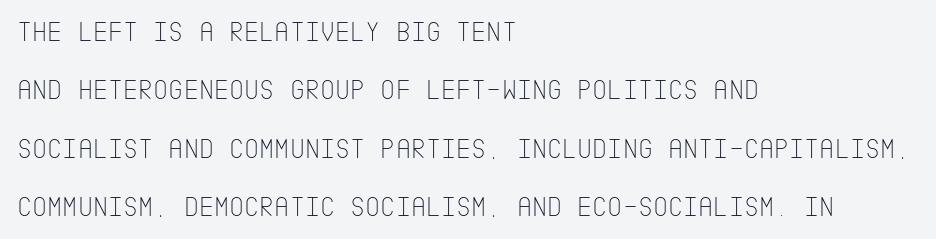
Q: Is the text bold? A: No.
Q: Is the text italic (slanted)? A: No, it is upright.
Q: Is the typeface a serif or a sans-serif typeface? A: Sans-serif.
Q: Is the text underlined? A: No.
Q: How is the paragraph aligned? A: Left-aligned.
Q: Is the spacing between letters normal or unusually wide? A: Normal.
Q: Is the spacing between lines tight, normal or loose? A: Loose.
Q: Width (condensed, normal, or wide)? A: Condensed.
Q: Stroke contrast? A: Low.
Q: x-height? A: Large.
